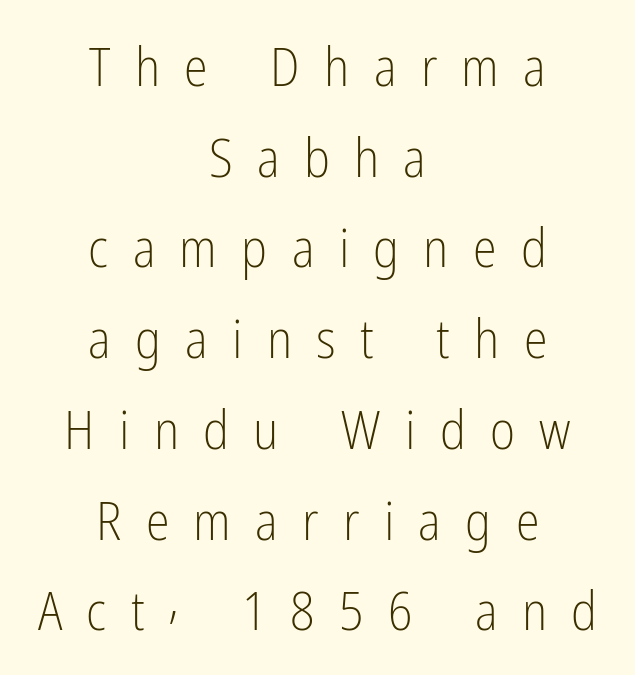
The image shows 54 px light, condensed sans-serif type, upright; set centered, normal line spacing (1.68x), unusually wide letter spacing (+0.45 em), not underlined; low stroke contrast and a medium x-height.
